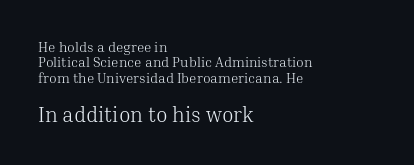
Q: Is the text bold? A: No.
Q: Is the text italic (slanted)? A: No, it is upright.
Q: Is the text underlined? A: No.
Q: How is the paragraph aligned? A: Left-aligned.
Q: Is the spacing between letters normal or unusually wide? A: Normal.
Q: Is the spacing between lines tight, normal or loose? A: Tight.
Q: Which block of text is set in a larger size, the first (top) or the second (bottom)? A: The second (bottom) one.
